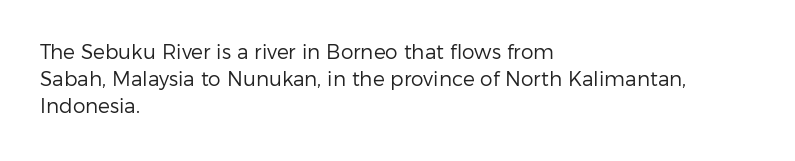
{"italic": "no", "bold": "no", "underline": "no", "align": "left", "line_spacing": "normal", "line_spacing_ratio": 1.36, "letter_spacing": "normal", "letter_spacing_em": 0.0, "glyph_px": 20}
